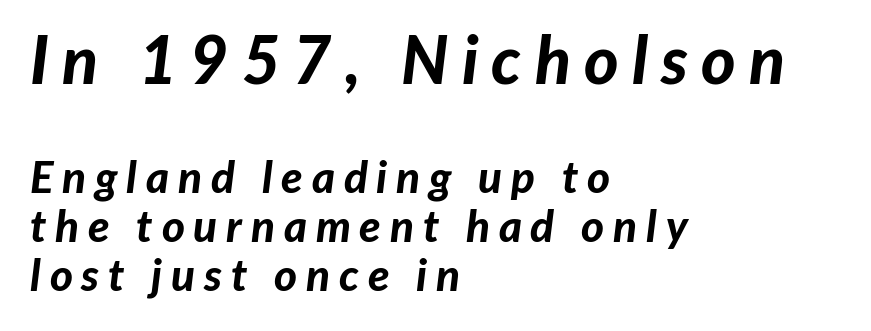
Very little white space separates one row of letters from the next. Letter spacing: wide. The glyphs look as if they've been sheared to an angle. Clear beneath every line of the passage. Proportional: the letters do not fall into vertical columns.
